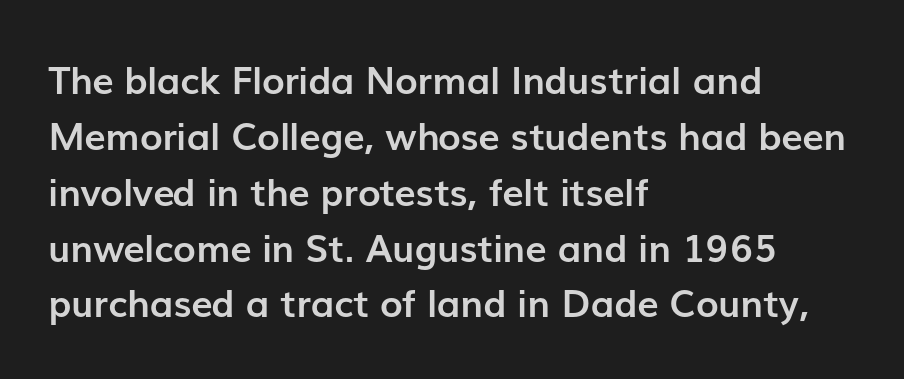
Q: Is the text bold? A: Yes.
Q: Is the text italic (slanted)? A: No, it is upright.
Q: Is the typeface a serif or a sans-serif typeface? A: Sans-serif.
Q: Is the text underlined? A: No.
Q: How is the paragraph aligned? A: Left-aligned.
Q: Is the spacing between letters normal or unusually wide? A: Normal.
Q: Is the spacing between lines tight, normal or loose? A: Normal.
Q: Width (condensed, normal, or wide)? A: Normal.
Q: Stroke contrast? A: Low.
Q: x-height? A: Medium.
Q: Monospaced? A: No.
